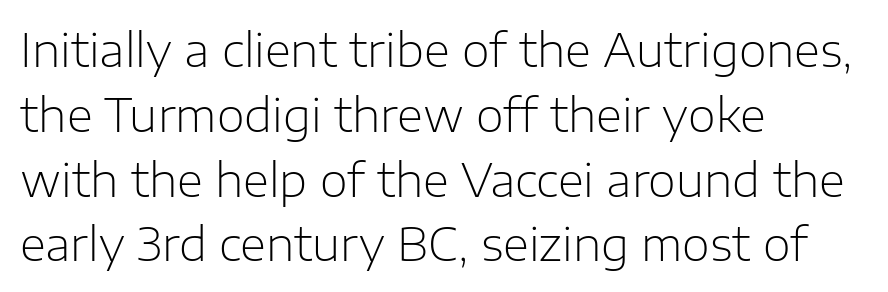
Alignment: flush left. In terms of letterspacing, this is plain default setting. Letterform terminals end flat and unadorned throughout the passage. In terms of posture, this sample is upright.
